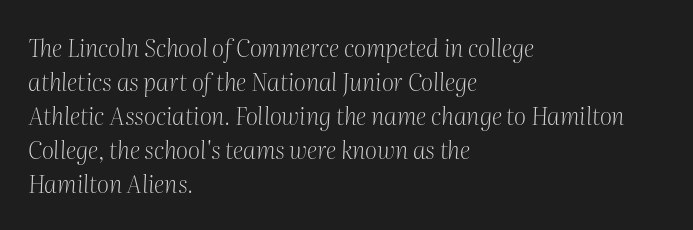
Q: Is the text bold? A: No.
Q: Is the text italic (slanted)? A: Yes, it leans right by about 2 degrees.
Q: Is the text underlined? A: No.
Q: How is the paragraph aligned? A: Left-aligned.
Q: Is the spacing between letters normal or unusually wide? A: Normal.
Q: Is the spacing between lines tight, normal or loose? A: Normal.
